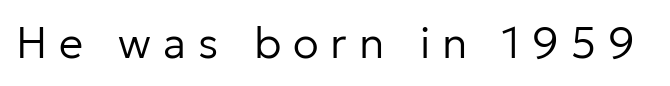
Q: Is the text bold? A: No.
Q: Is the text italic (slanted)? A: No, it is upright.
Q: Is the typeface a serif or a sans-serif typeface? A: Sans-serif.
Q: Is the text underlined? A: No.
Q: Is the spacing between letters normal or unusually wide? A: Unusually wide.
Q: Width (condensed, normal, or wide)? A: Normal.
Q: Stroke contrast? A: Low.
Q: x-height? A: Medium.
Q: Monospaced? A: No.
